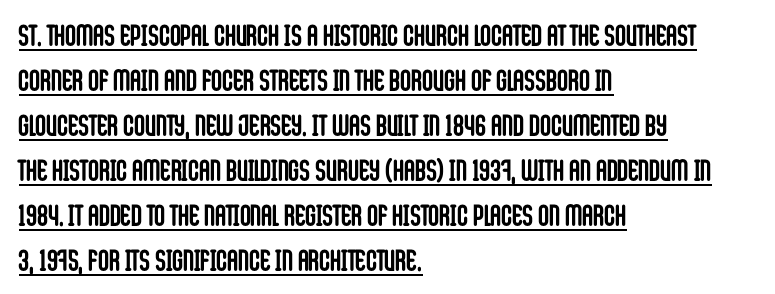
Character widths vary here, with narrow letters taking less room than wide ones. The passage shown is typeset with a sans-serif family. Horizontal alignment here is leftward, the default for most running prose. Compared with undecorated copy, this sample adds a rule below the words. The block of text has a typical density, with ordinary space between rows. Short note: letters normally spaced.
